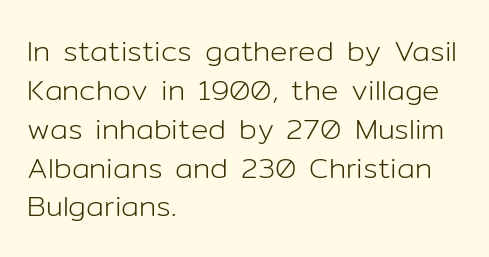
The image shows 29 px light sans-serif type, upright; set left-aligned, normal line spacing (1.34x), normal letter spacing, not underlined; low stroke contrast and a medium x-height.
